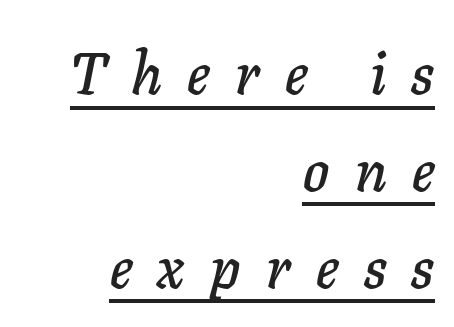
In CSS terms this would be text-align: right. The glyphs look as if they've been sheared to an angle. This sample has the flowing, uneven cadence of proportional lettering. A continuous stroke trails under the words, as in a hyperlink. Someone cranked the tracking dial way up on this one. Baseline-to-baseline distance is the conventional proportion of letter height.
